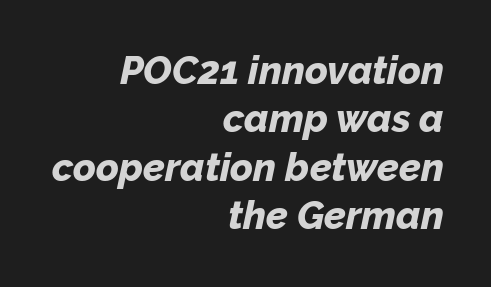
{"italic": "yes", "lean": "right", "slant_degrees": 12, "bold": "yes", "weight": "bold", "width": "normal", "stroke_contrast": "low", "x_height": "medium", "monospaced": "no", "underline": "no", "align": "right", "line_spacing_ratio": 1.24, "letter_spacing": "normal", "letter_spacing_em": 0.0, "glyph_px": 39}
